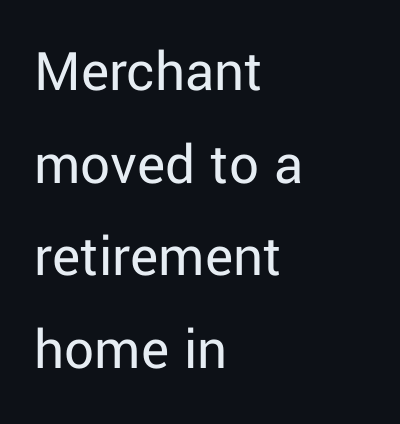
Q: Is the text bold? A: No.
Q: Is the text italic (slanted)? A: No, it is upright.
Q: Is the typeface a serif or a sans-serif typeface? A: Sans-serif.
Q: Is the text underlined? A: No.
Q: How is the paragraph aligned? A: Left-aligned.
Q: Is the spacing between letters normal or unusually wide? A: Normal.
Q: Is the spacing between lines tight, normal or loose? A: Normal.
Q: Width (condensed, normal, or wide)? A: Normal.
Q: Stroke contrast? A: Low.
Q: x-height? A: Medium.
Q: Monospaced? A: No.
